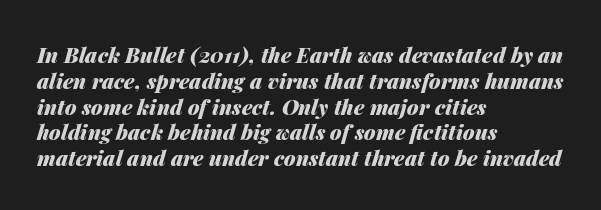
{"italic": "yes", "lean": "right", "slant_degrees": 14, "bold": "yes", "underline": "no", "align": "left", "line_spacing_ratio": 1.23, "letter_spacing": "normal", "letter_spacing_em": 0.0, "glyph_px": 21}
